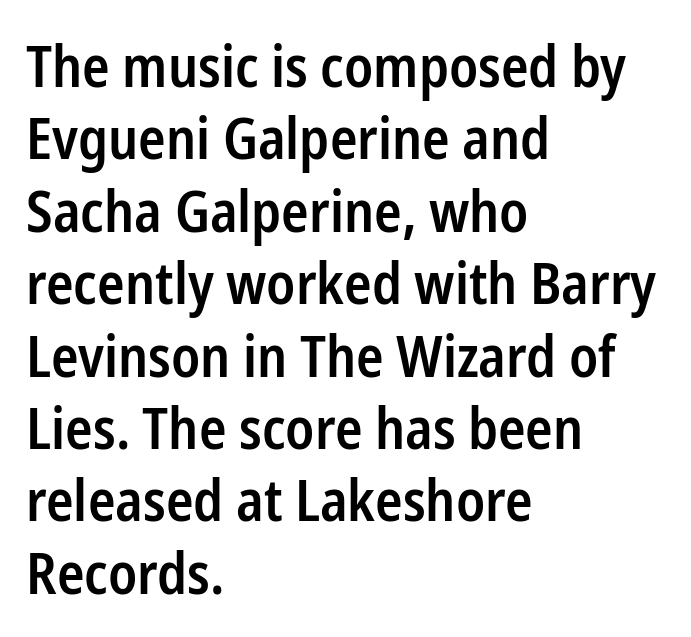
Do the letters lean? They stand straight. Firm but not heavy-handed strokes: this text is semibold. These lines are rendered in a variable-pitch font. Compared with typical body copy, the letter spacing here is the same.
